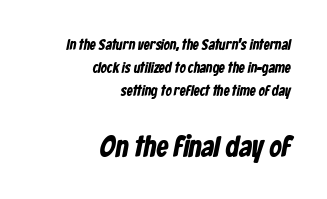
The image shows 30 px bold, condensed sans-serif type; set right-aligned, normal line spacing (1.55x), normal letter spacing, not underlined; the second (bottom) block is 2.0x larger; low stroke contrast and a medium x-height.
